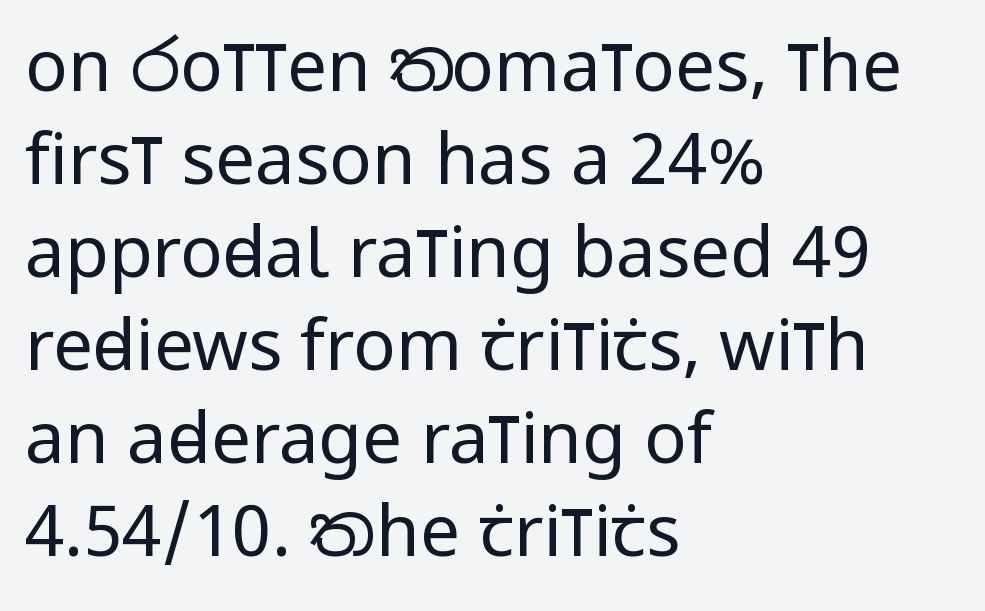
{"serif": "no", "italic": "no", "bold": "no", "weight": "regular", "width": "condensed", "stroke_contrast": "low", "x_height": "large", "monospaced": "no", "underline": "no", "align": "left", "line_spacing": "normal", "line_spacing_ratio": 1.31, "letter_spacing": "normal", "letter_spacing_em": 0.0, "glyph_px": 71}
